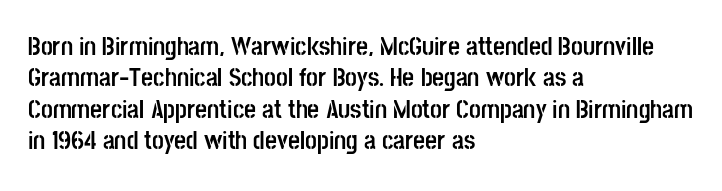
Q: Is the text bold? A: Yes.
Q: Is the text italic (slanted)? A: No, it is upright.
Q: Is the text underlined? A: No.
Q: How is the paragraph aligned? A: Left-aligned.
Q: Is the spacing between letters normal or unusually wide? A: Normal.
